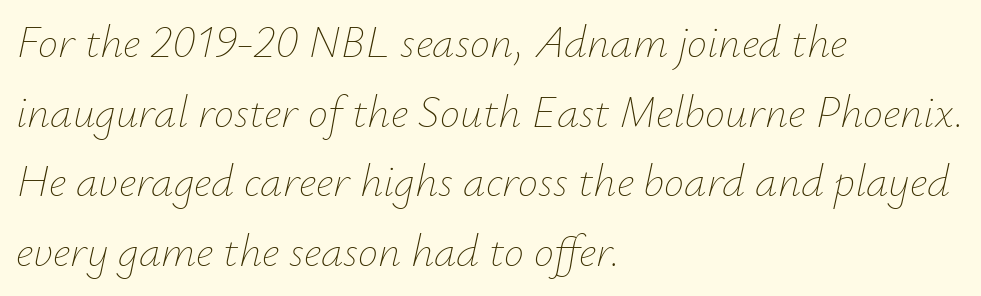
Q: Is the text bold? A: No.
Q: Is the text italic (slanted)? A: Yes, it leans right by about 12 degrees.
Q: Is the text underlined? A: No.
Q: How is the paragraph aligned? A: Left-aligned.
Q: Is the spacing between letters normal or unusually wide? A: Normal.
Q: Is the spacing between lines tight, normal or loose? A: Normal.
Q: Width (condensed, normal, or wide)? A: Normal.
Q: Stroke contrast? A: Low.
Q: x-height? A: Small.
Q: Monospaced? A: No.
